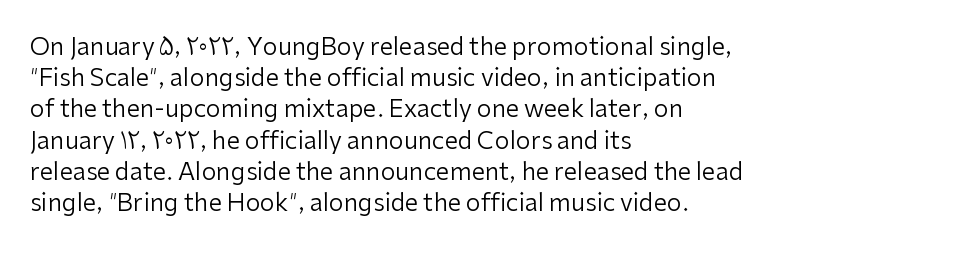
Q: Is the text bold? A: No.
Q: Is the text italic (slanted)? A: No, it is upright.
Q: Is the text underlined? A: No.
Q: How is the paragraph aligned? A: Left-aligned.
Q: Is the spacing between letters normal or unusually wide? A: Normal.
Q: Is the spacing between lines tight, normal or loose? A: Normal.
